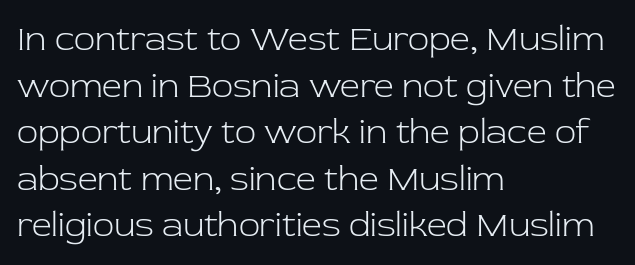
{"serif": "yes", "italic": "no", "bold": "no", "weight": "light", "width": "normal", "stroke_contrast": "low", "x_height": "medium", "monospaced": "no", "underline": "no", "align": "left", "line_spacing": "normal", "line_spacing_ratio": 1.33, "letter_spacing": "normal", "letter_spacing_em": 0.0, "glyph_px": 35}
